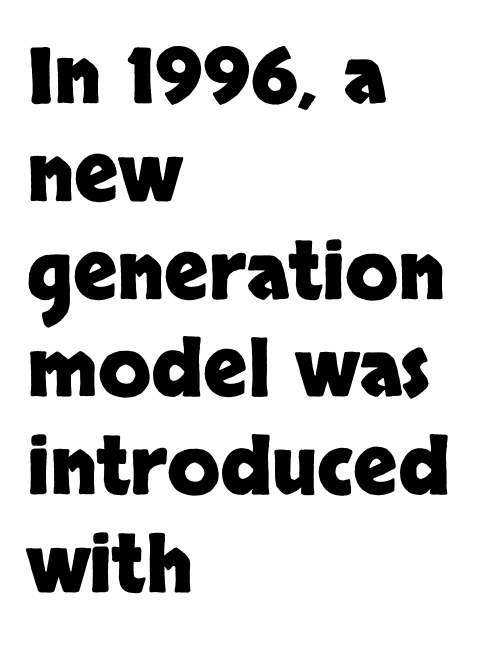
{"serif": "no", "italic": "no", "bold": "yes", "weight": "heavy", "width": "normal", "stroke_contrast": "low", "x_height": "large", "monospaced": "no", "underline": "no", "align": "left", "line_spacing": "normal", "line_spacing_ratio": 1.27, "letter_spacing": "normal", "letter_spacing_em": 0.0, "glyph_px": 77}
